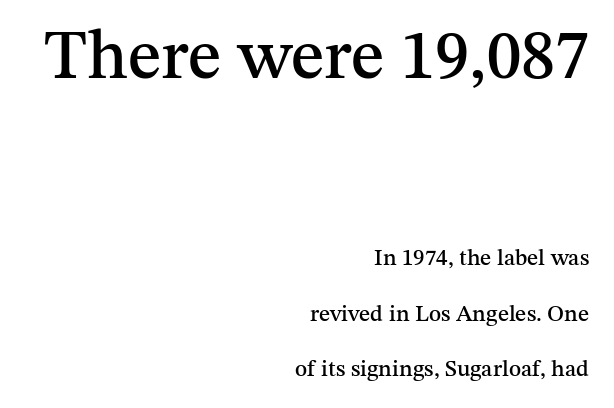
Q: Is the text italic (slanted)? A: No, it is upright.
Q: Is the typeface a serif or a sans-serif typeface? A: Serif.
Q: Is the text underlined? A: No.
Q: How is the paragraph aligned? A: Right-aligned.
Q: Is the spacing between letters normal or unusually wide? A: Normal.
Q: Is the spacing between lines tight, normal or loose? A: Loose.
Q: Which block of text is set in a larger size, the first (top) or the second (bottom)? A: The first (top) one.
Q: Width (condensed, normal, or wide)? A: Normal.
Q: Stroke contrast? A: Medium.
Q: x-height? A: Medium.
Q: Monospaced? A: No.
